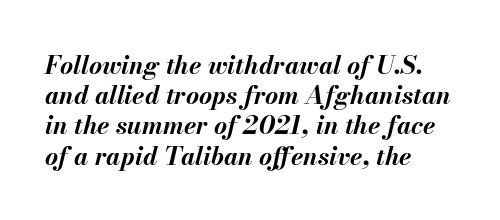
{"italic": "yes", "lean": "right", "slant_degrees": 13, "bold": "yes", "underline": "no", "align": "left", "line_spacing_ratio": 1.21, "letter_spacing": "normal", "letter_spacing_em": 0.0, "glyph_px": 25}
